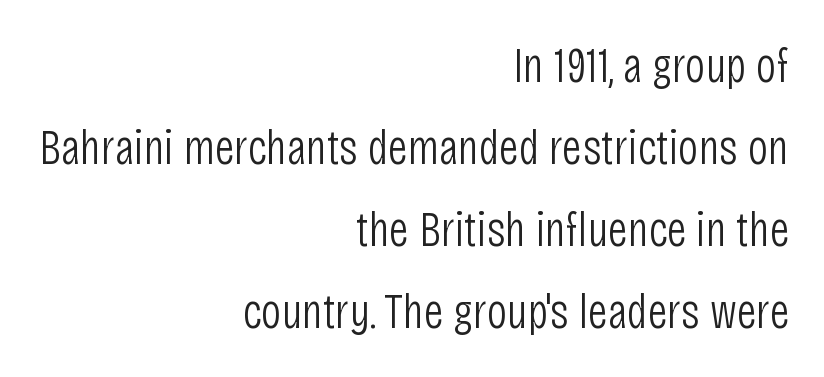
Q: Is the text bold? A: No.
Q: Is the text italic (slanted)? A: No, it is upright.
Q: Is the typeface a serif or a sans-serif typeface? A: Sans-serif.
Q: Is the text underlined? A: No.
Q: How is the paragraph aligned? A: Right-aligned.
Q: Is the spacing between letters normal or unusually wide? A: Normal.
Q: Is the spacing between lines tight, normal or loose? A: Normal.
Q: Width (condensed, normal, or wide)? A: Condensed.
Q: Stroke contrast? A: Low.
Q: x-height? A: Large.
Q: Monospaced? A: No.
